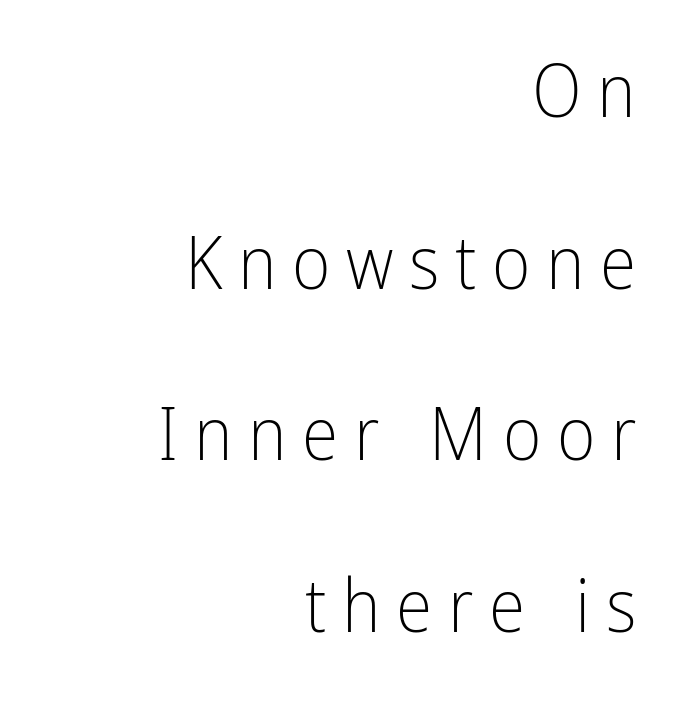
A sans-serif font was chosen for this passage. If you drew a ruler down the right edge, every line would touch it. Words float on clear page, feet unadorned. Leading: increased. The gaps between neighbouring characters are conspicuously large. No heavy texture on the line: the type isn't bold.
